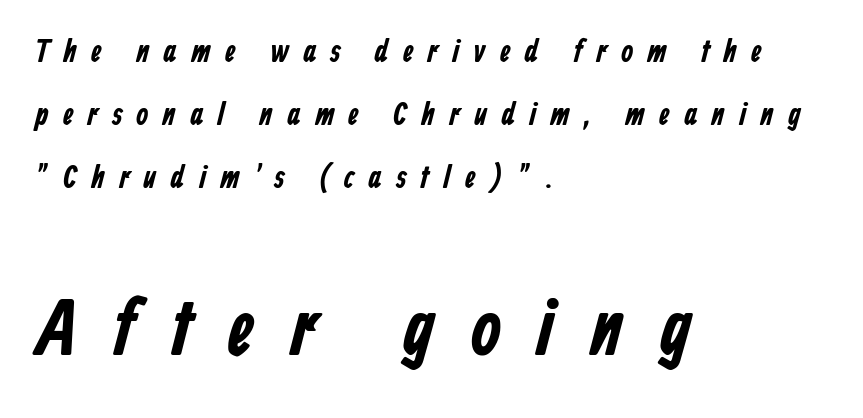
Is the block centered? No — it sits flush against the left margin. Each letter's strokes conclude bluntly, with no projecting serifs. Bare-footed words on every line. Observe the wide spacing: letters keep a clear distance from each other. Type size steps up from the first block to the second.
